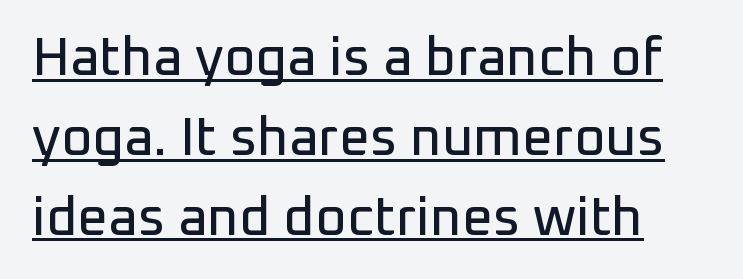
Q: Is the text italic (slanted)? A: No, it is upright.
Q: Is the typeface a serif or a sans-serif typeface? A: Sans-serif.
Q: Is the text underlined? A: Yes.
Q: How is the paragraph aligned? A: Left-aligned.
Q: Is the spacing between letters normal or unusually wide? A: Normal.
Q: Is the spacing between lines tight, normal or loose? A: Normal.
Q: Width (condensed, normal, or wide)? A: Normal.
Q: Stroke contrast? A: Low.
Q: x-height? A: Medium.
Q: Monospaced? A: No.
